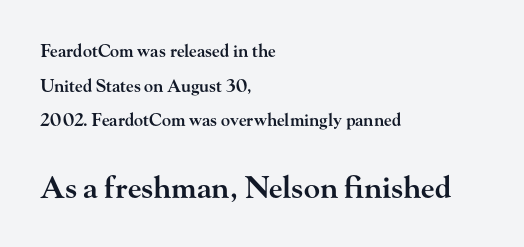
Spacing verdict: proportional, widths tailored to each character. A typesetter would call this leading open, well beyond the default. The letters sit at their default tracking, neither squeezed nor spread. The space directly below the letters is spotless.
